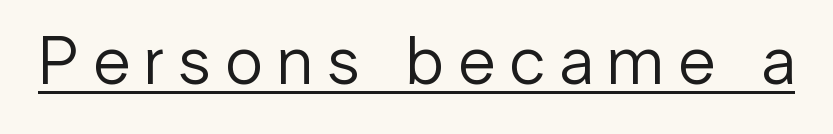
The image shows 68 px regular-weight sans-serif type, upright; set unusually wide letter spacing (+0.21 em), underlined; low stroke contrast and a medium x-height.
